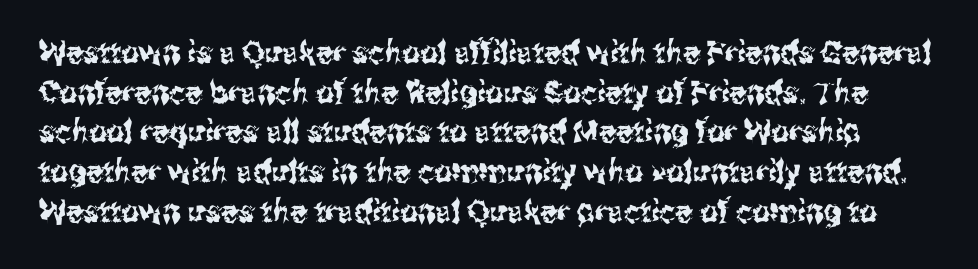
The image shows 31 px condensed sans-serif type, upright; set normal line spacing (1.28x), normal letter spacing, not underlined; medium stroke contrast and a medium x-height.
